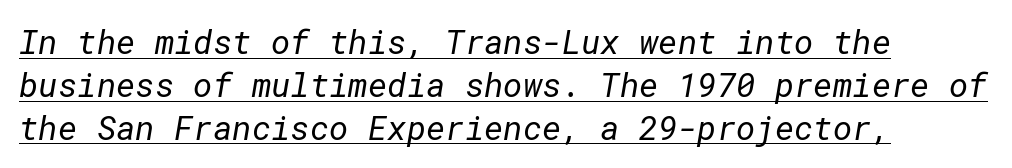
{"serif": "no", "bold": "no", "weight": "regular", "width": "normal", "stroke_contrast": "low", "x_height": "medium", "underline": "yes", "align": "left", "line_spacing": "normal", "line_spacing_ratio": 1.3, "letter_spacing": "normal", "letter_spacing_em": 0.0, "glyph_px": 33}
